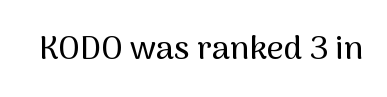
Q: Is the text italic (slanted)? A: No, it is upright.
Q: Is the typeface a serif or a sans-serif typeface? A: Sans-serif.
Q: Is the text underlined? A: No.
Q: Is the spacing between letters normal or unusually wide? A: Normal.
Q: Width (condensed, normal, or wide)? A: Normal.
Q: Stroke contrast? A: Medium.
Q: x-height? A: Medium.
Q: Monospaced? A: No.
